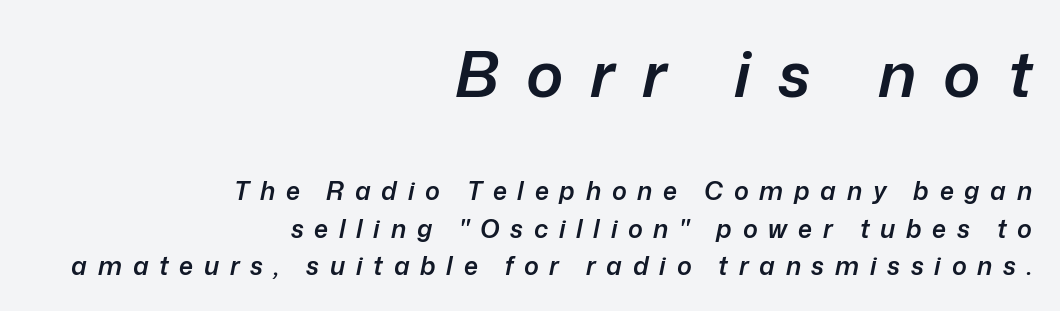
{"italic": "yes", "lean": "right", "slant_degrees": 12, "bold": "semi", "weight": "semibold", "width": "normal", "stroke_contrast": "low", "x_height": "medium", "monospaced": "no", "underline": "no", "align": "right", "line_spacing": "normal", "line_spacing_ratio": 1.49, "letter_spacing": "wide", "letter_spacing_em": 0.43, "larger_block": "first", "size_ratio": 2.52, "glyph_px": 63}
